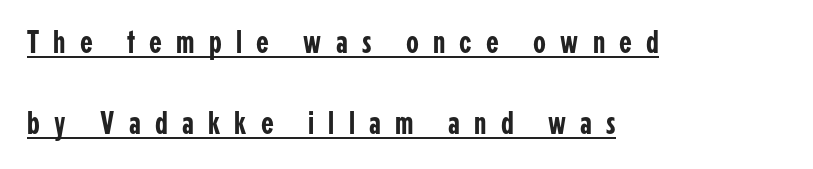
Between one letter and the next there's a generous, obvious gap. These lines are set flush left with a ragged right edge. Think of a printed novel: that variable character pitch is what you see here. The specimen includes a rule beneath the text block's lines. Type style note: lacks serifs. When letters stand straight like this, we call the style roman or upright.
